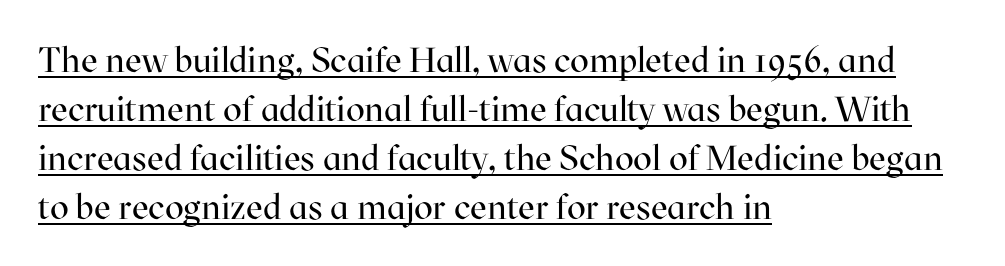
The strokes carry an ordinary text weight at most. Letter spacing: default. The face used here is proportionally spaced, like ordinary book or web type. This sample uses an upright cut, with every glyph sitting square on the baseline.
